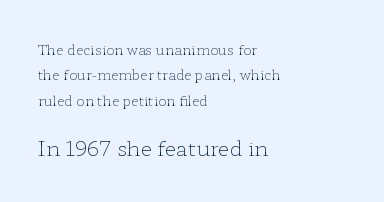
Q: Is the text bold? A: No.
Q: Is the text italic (slanted)? A: No, it is upright.
Q: Is the text underlined? A: No.
Q: How is the paragraph aligned? A: Left-aligned.
Q: Is the spacing between letters normal or unusually wide? A: Normal.
Q: Which block of text is set in a larger size, the first (top) or the second (bottom)? A: The second (bottom) one.
